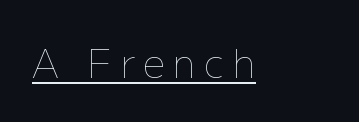
{"italic": "no", "bold": "no", "weight": "thin", "width": "normal", "stroke_contrast": "low", "x_height": "medium", "monospaced": "no", "underline": "yes", "letter_spacing": "wide", "letter_spacing_em": 0.21, "glyph_px": 39}
